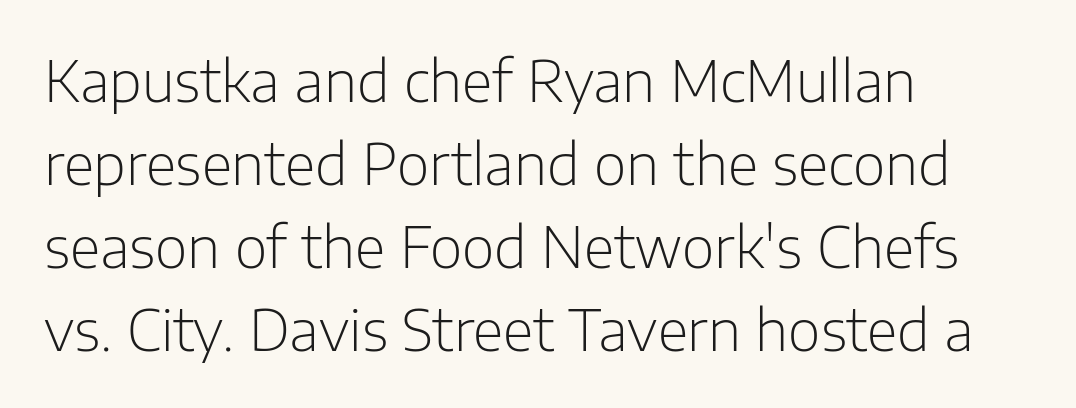
The image shows 56 px light sans-serif type, upright; set left-aligned, normal line spacing (1.48x), normal letter spacing, not underlined; low stroke contrast and a medium x-height.
